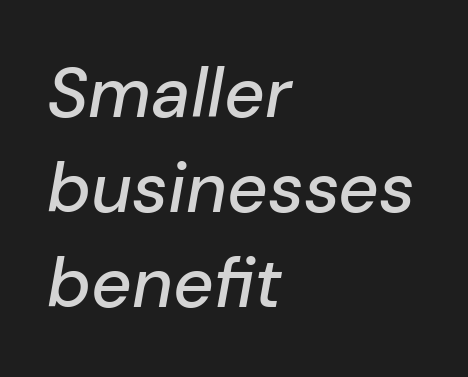
Q: Is the text italic (slanted)? A: Yes, it leans right by about 10 degrees.
Q: Is the text underlined? A: No.
Q: How is the paragraph aligned? A: Left-aligned.
Q: Is the spacing between letters normal or unusually wide? A: Normal.
Q: Is the spacing between lines tight, normal or loose? A: Normal.
Q: Width (condensed, normal, or wide)? A: Normal.
Q: Stroke contrast? A: Low.
Q: x-height? A: Medium.
Q: Monospaced? A: No.
